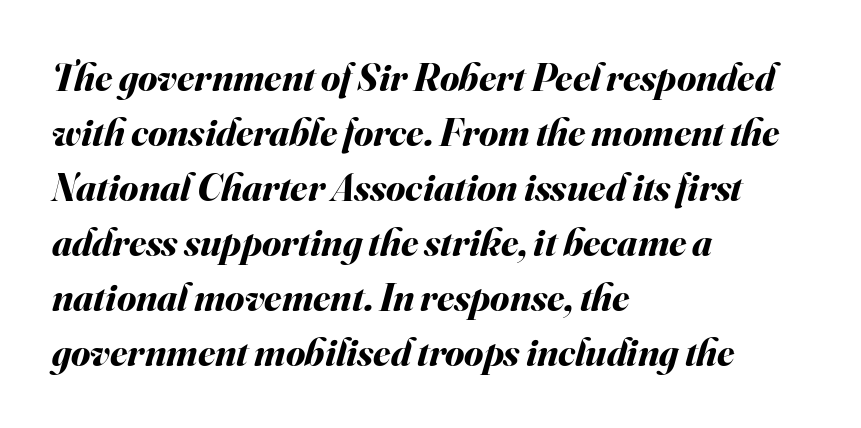
The image shows 39 px bold type, italic (leaning right); set left-aligned, normal line spacing (1.41x), normal letter spacing, not underlined; medium stroke contrast and a small x-height.
